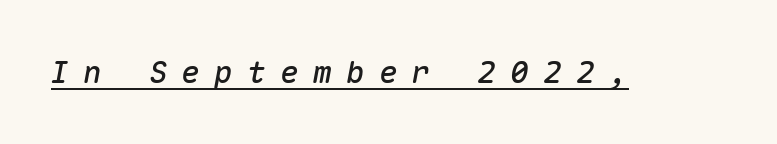
The image shows 31 px text type, italic (leaning right), monospaced; set unusually wide letter spacing (+0.46 em), underlined; medium stroke contrast and a medium x-height.
